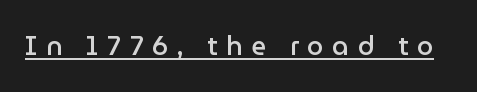
Compared with an ordinary text face, these strokes are moderately heavier — a semibold. The line texture is sparse and dotted thanks to wide tracking. Underlining? Definitely there. This is the regular roman posture of the typeface.
